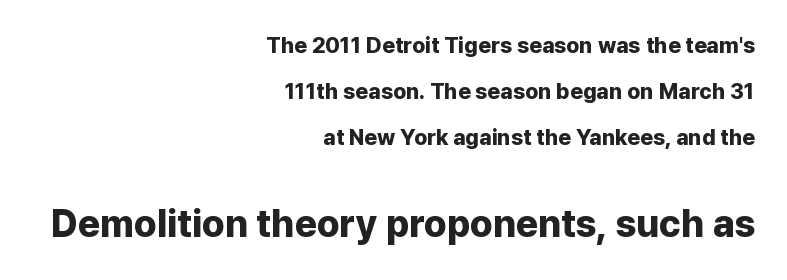
Q: Is the text bold? A: Yes.
Q: Is the text italic (slanted)? A: No, it is upright.
Q: Is the typeface a serif or a sans-serif typeface? A: Sans-serif.
Q: Is the text underlined? A: No.
Q: How is the paragraph aligned? A: Right-aligned.
Q: Is the spacing between letters normal or unusually wide? A: Normal.
Q: Is the spacing between lines tight, normal or loose? A: Loose.
Q: Which block of text is set in a larger size, the first (top) or the second (bottom)? A: The second (bottom) one.
Q: Width (condensed, normal, or wide)? A: Normal.
Q: Stroke contrast? A: Low.
Q: x-height? A: Medium.
Q: Monospaced? A: No.
